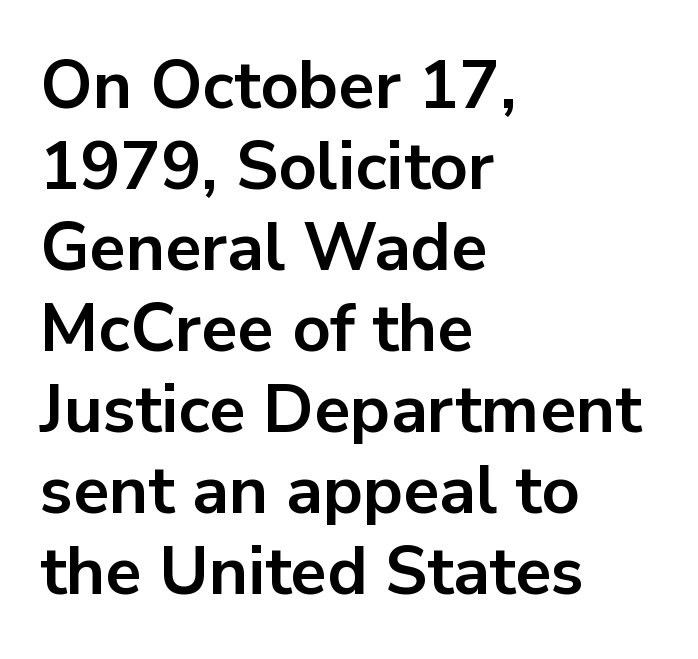
Q: Is the text bold? A: Yes.
Q: Is the text italic (slanted)? A: No, it is upright.
Q: Is the typeface a serif or a sans-serif typeface? A: Sans-serif.
Q: Is the text underlined? A: No.
Q: How is the paragraph aligned? A: Left-aligned.
Q: Is the spacing between letters normal or unusually wide? A: Normal.
Q: Width (condensed, normal, or wide)? A: Normal.
Q: Stroke contrast? A: Low.
Q: x-height? A: Medium.
Q: Monospaced? A: No.
